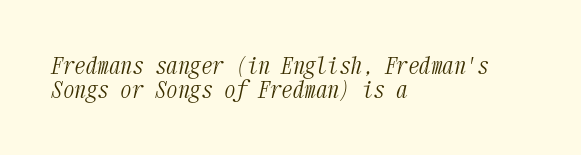
Think standard paragraph weight, or any step lighter than that. The passage is arranged the way most books set body copy — flush left. Leading is clearly below the norm, producing a dense column. Posture: slanted.
